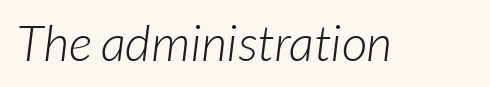
Q: Is the text bold? A: No.
Q: Is the typeface a serif or a sans-serif typeface? A: Sans-serif.
Q: Is the text underlined? A: No.
Q: Is the spacing between letters normal or unusually wide? A: Normal.
Q: Width (condensed, normal, or wide)? A: Normal.
Q: Stroke contrast? A: Low.
Q: x-height? A: Medium.
Q: Monospaced? A: No.
